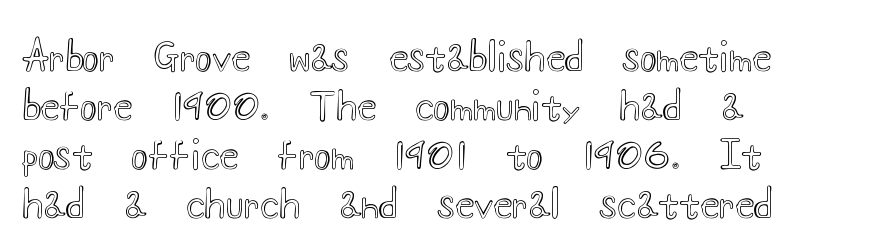
The image shows 39 px wide type, upright; set left-aligned, normal line spacing (1.26x), normal letter spacing, not underlined; a small x-height.
